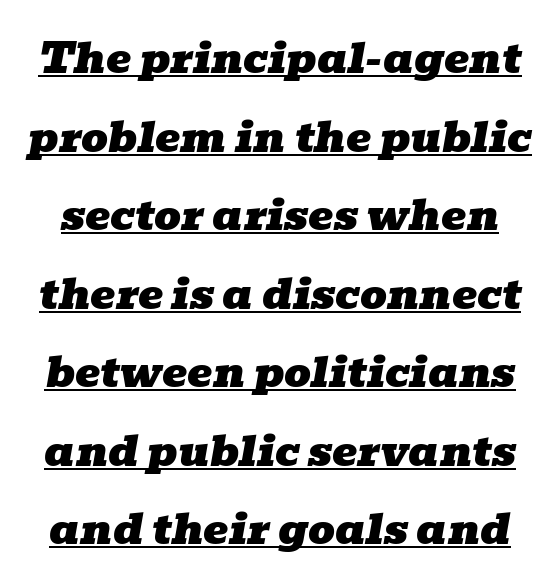
Q: Is the text italic (slanted)? A: Yes, it leans right by about 10 degrees.
Q: Is the typeface a serif or a sans-serif typeface? A: Serif.
Q: Is the text underlined? A: Yes.
Q: Is the spacing between letters normal or unusually wide? A: Normal.
Q: Width (condensed, normal, or wide)? A: Wide.
Q: Stroke contrast? A: Low.
Q: x-height? A: Medium.
Q: Monospaced? A: No.
